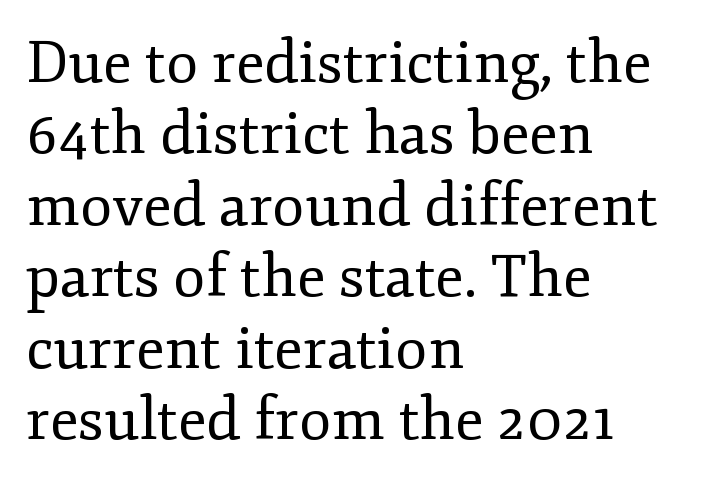
The image shows 59 px regular-weight serif type, upright; set left-aligned, line spacing 1.21x, normal letter spacing, not underlined; low stroke contrast and a small x-height.
